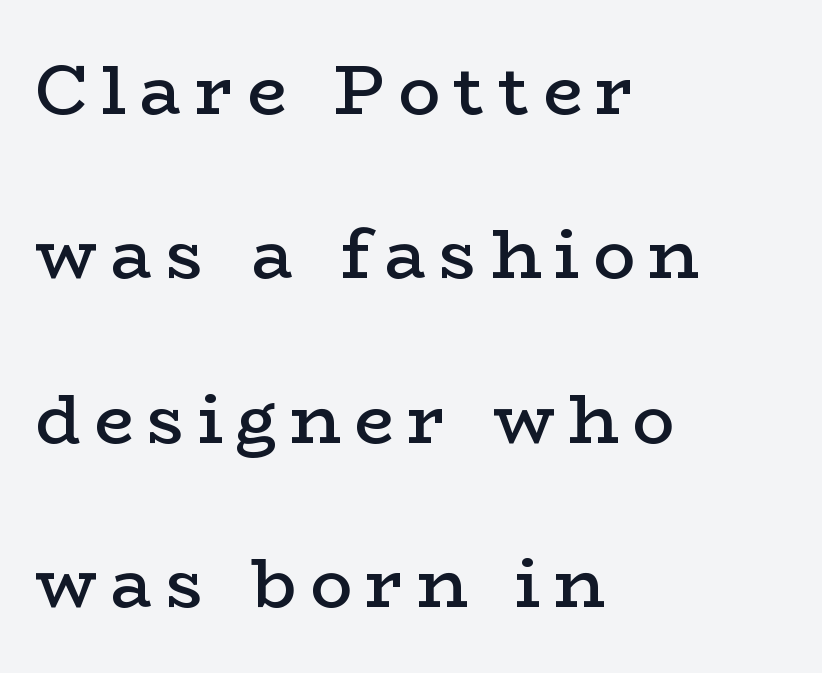
Q: Is the text bold? A: Semi-bold.
Q: Is the text italic (slanted)? A: No, it is upright.
Q: Is the typeface a serif or a sans-serif typeface? A: Serif.
Q: Is the text underlined? A: No.
Q: How is the paragraph aligned? A: Left-aligned.
Q: Is the spacing between lines tight, normal or loose? A: Loose.
Q: Width (condensed, normal, or wide)? A: Wide.
Q: Stroke contrast? A: Low.
Q: x-height? A: Medium.
Q: Monospaced? A: No.
